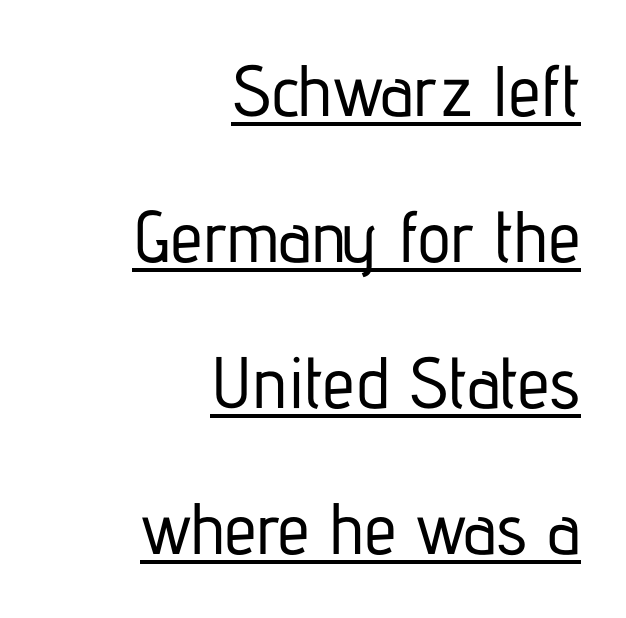
{"serif": "no", "italic": "no", "width": "condensed", "stroke_contrast": "low", "x_height": "medium", "monospaced": "no", "underline": "yes", "align": "right", "line_spacing": "loose", "line_spacing_ratio": 2.03, "letter_spacing": "normal", "letter_spacing_em": 0.0, "glyph_px": 72}
